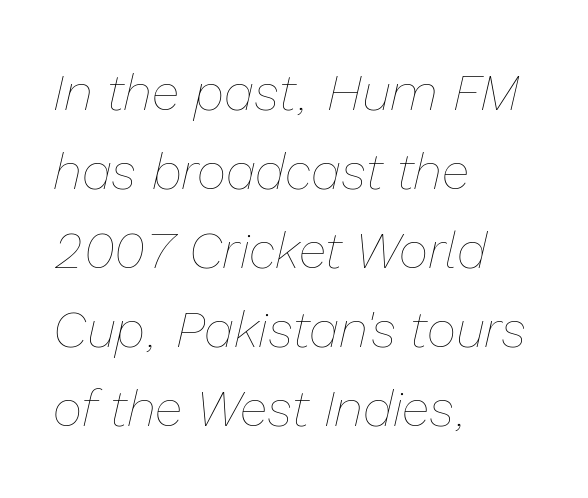
Beneath every word, the page is bare. Casual observation: everything's shoved over to the left. Baseline-to-baseline distance is the conventional proportion of letter height. Compared with typical body copy, the letter spacing here is the same.
